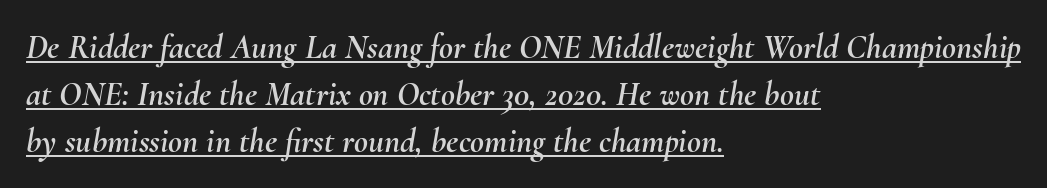
{"italic": "yes", "lean": "right", "slant_degrees": 10, "width": "normal", "stroke_contrast": "medium", "x_height": "small", "monospaced": "no", "underline": "yes", "align": "left", "line_spacing": "normal", "line_spacing_ratio": 1.38, "letter_spacing": "normal", "letter_spacing_em": 0.0, "glyph_px": 34}
